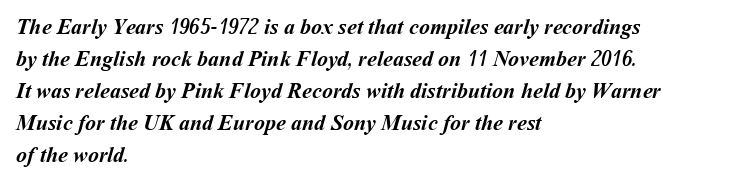
{"bold": "yes", "underline": "no", "align": "left", "line_spacing": "normal", "line_spacing_ratio": 1.46, "letter_spacing": "normal", "letter_spacing_em": 0.0, "glyph_px": 22}
